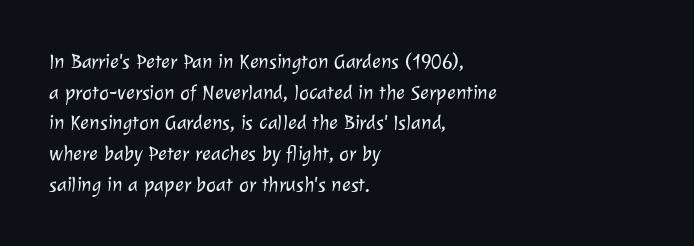
Is this a heavy cut? Hardly; it is regular or lighter. Type without underlining. Evenly set lines give the paragraph a standard silhouette. In CSS terms this would be text-align: left.
